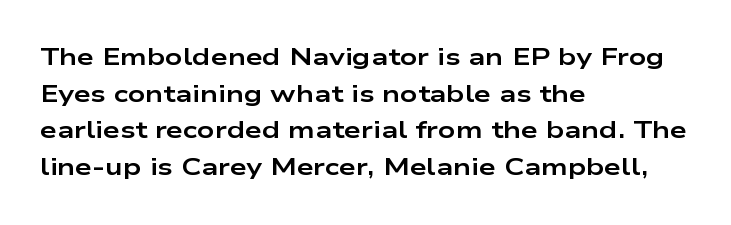
The image shows 24 px bold type, upright; set left-aligned, normal line spacing (1.53x), normal letter spacing, not underlined.
